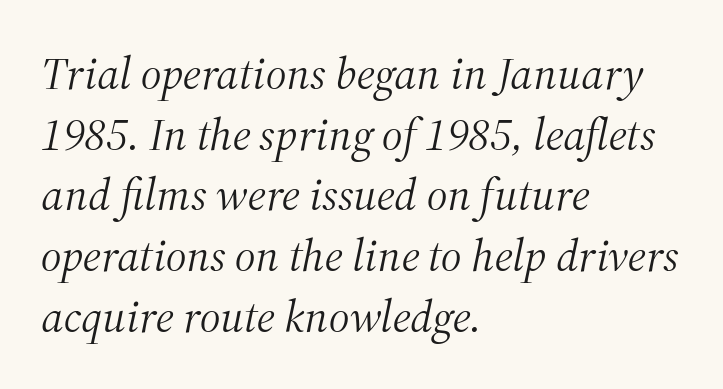
The image shows 46 px light serif type, italic (leaning right); set left-aligned, normal line spacing (1.32x), normal letter spacing, not underlined; medium stroke contrast and a medium x-height.
